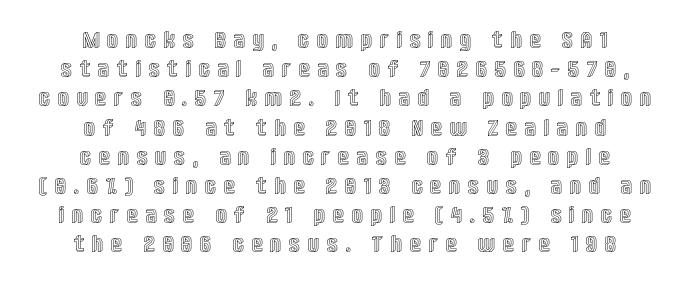
Q: Is the text italic (slanted)? A: No, it is upright.
Q: Is the text underlined? A: No.
Q: How is the paragraph aligned? A: Centered.
Q: Is the spacing between letters normal or unusually wide? A: Unusually wide.
Q: Is the spacing between lines tight, normal or loose? A: Normal.
